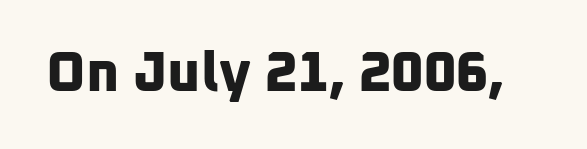
The image shows 56 px bold sans-serif type; set normal letter spacing, not underlined; low stroke contrast and a medium x-height.
